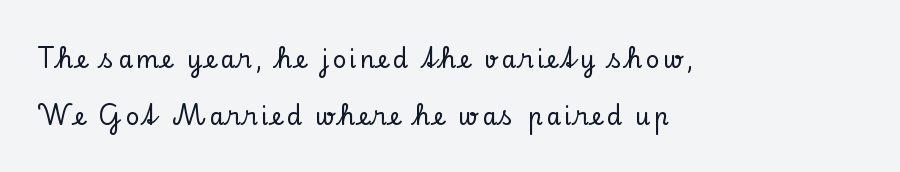
Q: Is the text italic (slanted)? A: No, it is upright.
Q: Is the text underlined? A: No.
Q: How is the paragraph aligned? A: Left-aligned.
Q: Is the spacing between lines tight, normal or loose? A: Loose.
